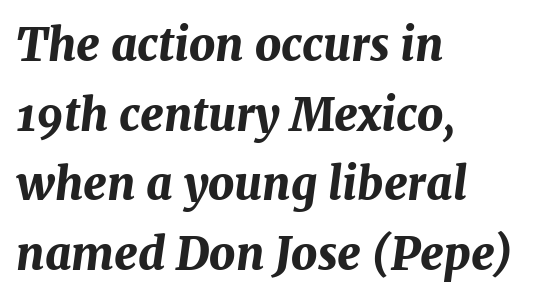
The image shows 45 px bold type, italic (leaning right); set left-aligned, normal line spacing (1.55x), normal letter spacing, not underlined; medium stroke contrast and a medium x-height.
